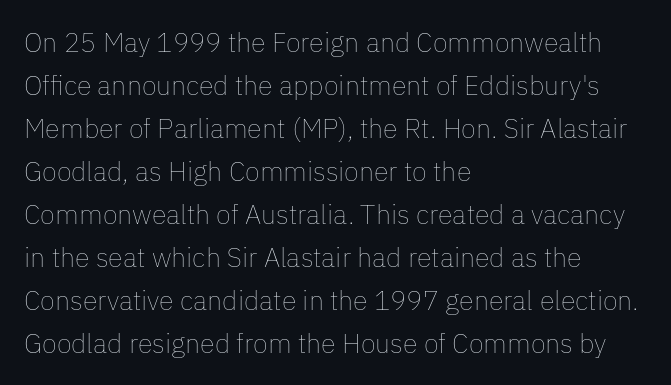
Q: Is the text bold? A: No.
Q: Is the text italic (slanted)? A: No, it is upright.
Q: Is the text underlined? A: No.
Q: How is the paragraph aligned? A: Left-aligned.
Q: Is the spacing between letters normal or unusually wide? A: Normal.
Q: Is the spacing between lines tight, normal or loose? A: Normal.
